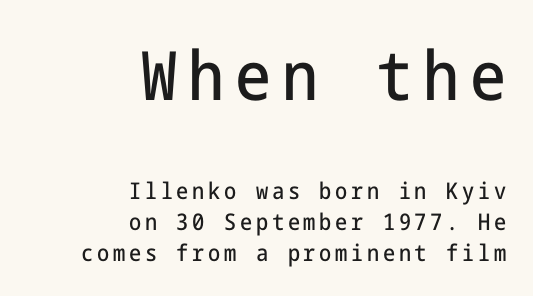
Each new line begins a customary step beneath the previous one. The passage shown begins with its larger block and ends with its smaller one. Regarding serifs, this sample does without them. The type sits square on the baseline with zero lean.
